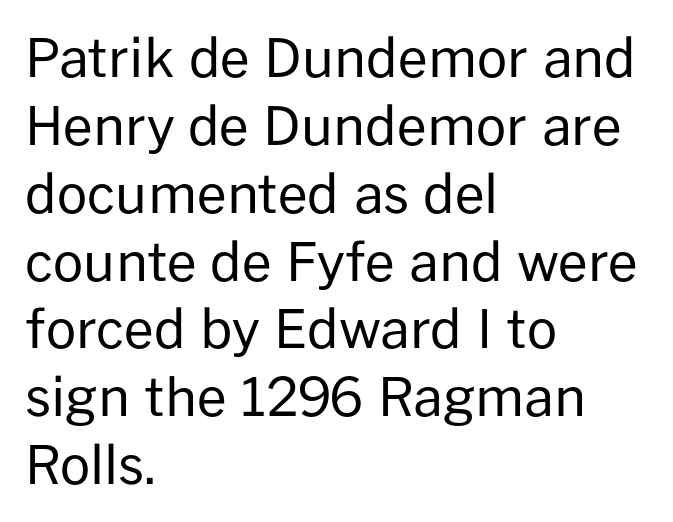
{"serif": "no", "italic": "no", "bold": "no", "weight": "regular", "width": "normal", "stroke_contrast": "low", "x_height": "medium", "monospaced": "no", "underline": "no", "align": "left", "line_spacing": "normal", "line_spacing_ratio": 1.28, "letter_spacing": "normal", "letter_spacing_em": 0.0, "glyph_px": 53}
